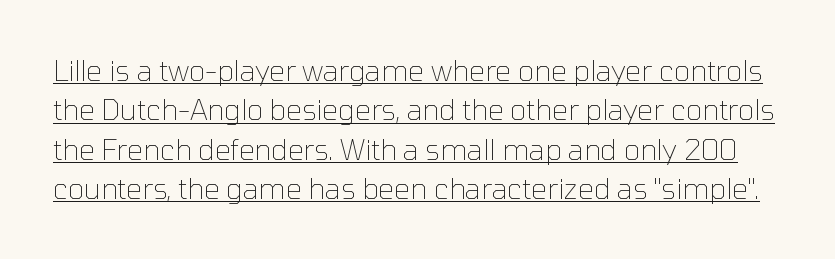
Horizontal bands of white between lines are of average thickness. The horizontal fit of the characters is conventional and even. The typeface has the unassuming heft of standard copy or less. Vertical strokes here are truly vertical. Look at the bottom of the vertical strokes: they stop flat, with no serifs.
